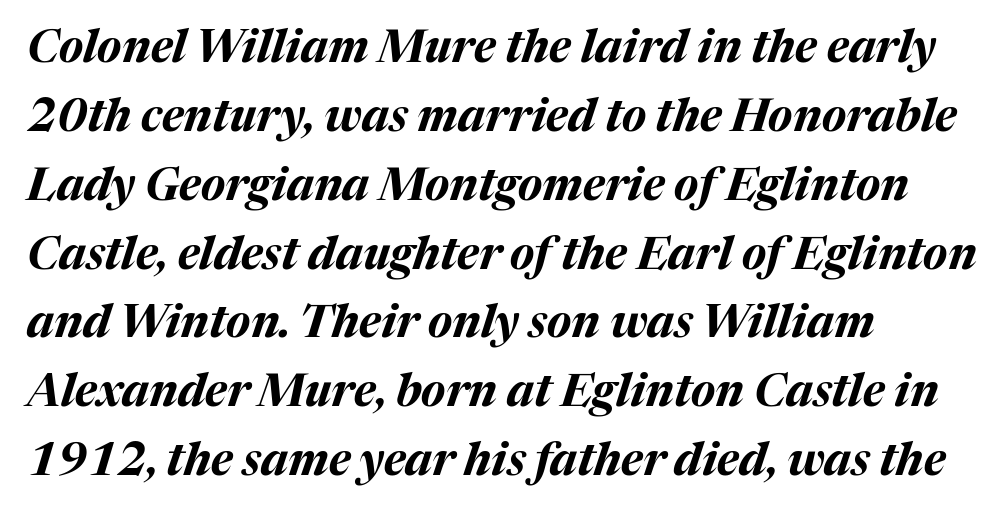
{"italic": "yes", "lean": "right", "slant_degrees": 17, "bold": "yes", "weight": "bold", "width": "normal", "stroke_contrast": "medium", "x_height": "medium", "monospaced": "no", "underline": "no", "align": "left", "line_spacing": "normal", "line_spacing_ratio": 1.53, "letter_spacing": "normal", "letter_spacing_em": 0.0, "glyph_px": 45}
